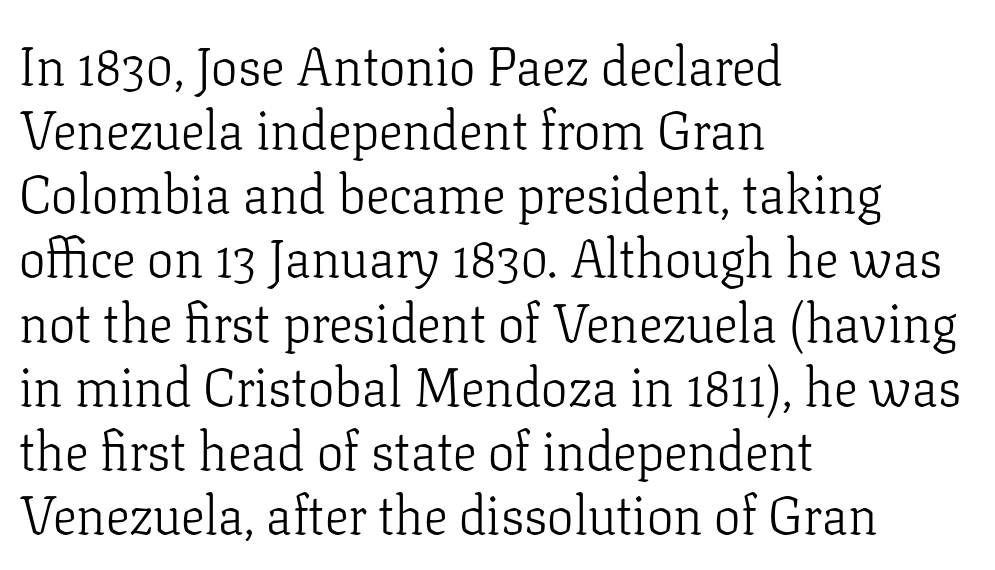
Each row of text sits above clean, open space. Do the characters align in a grid? No, the font is proportional. Heaviness? Minimal to ordinary, like unemphasized prose. Unlike italic type, these characters show no tilt at all. Left-aligned paragraph, ragged on the right.
